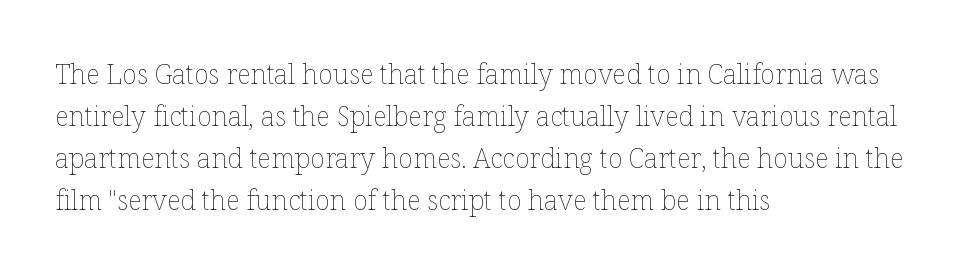
{"italic": "no", "bold": "no", "underline": "no", "align": "left", "line_spacing": "normal", "line_spacing_ratio": 1.56, "letter_spacing": "normal", "letter_spacing_em": 0.0, "glyph_px": 27}
